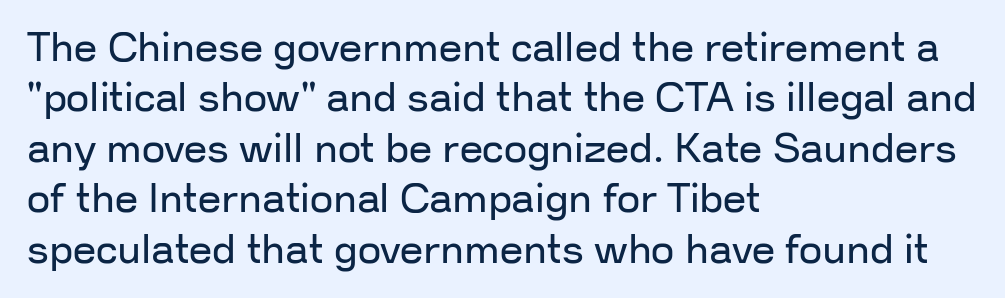
The ragged edge is on the right, which tells us the setting is flush left. The passage shown is typed in a proportional face where columns would drift. Nothing heavy about these letters — not bold at all. Vertical strokes here are truly vertical. The letters sit at their default tracking, neither squeezed nor spread. The glyphs in this specimen are sans serif.
